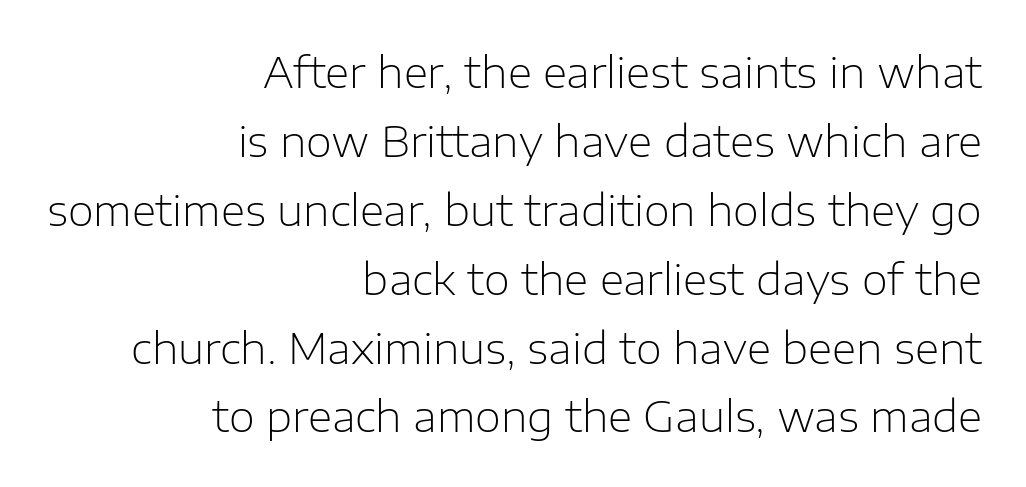
The image shows 42 px light sans-serif type, upright; set right-aligned, normal line spacing (1.64x), normal letter spacing, not underlined; low stroke contrast and a medium x-height.
